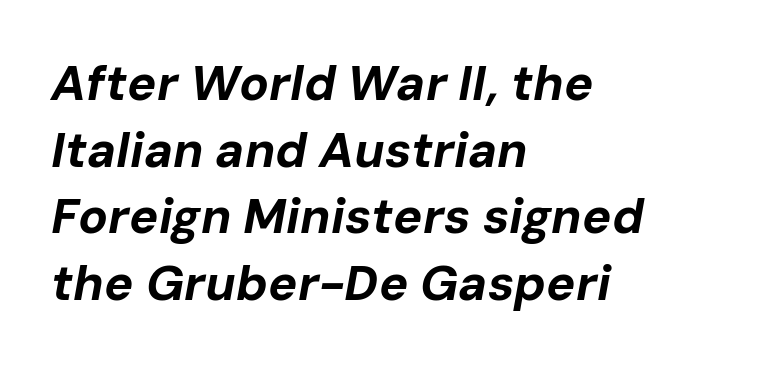
You can tell it's italic because the verticals aren't actually vertical. Inter-character spacing is left at the font's built-in metrics. Note the varied advance widths — an 'i' is clearly narrower than an 'm'. The setting favours the left margin, as ordinary paragraphs usually do. The string is rendered with underlining switched off. A full-strength bold gives these letters their thick strokes.
